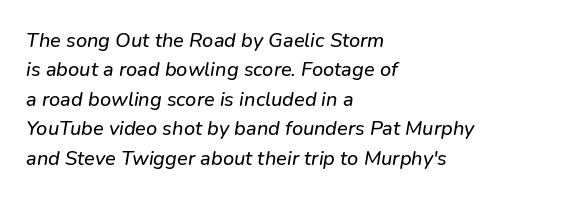
{"italic": "yes", "lean": "right", "slant_degrees": 9, "underline": "no", "align": "left", "line_spacing": "normal", "line_spacing_ratio": 1.47, "letter_spacing": "normal", "letter_spacing_em": 0.0, "glyph_px": 20}
